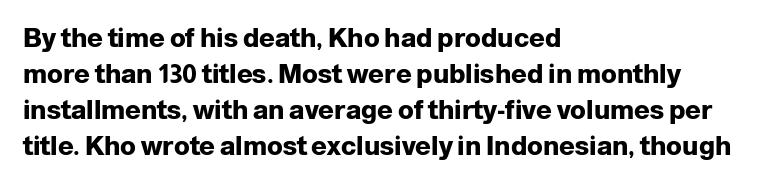
Weight: bold. Inter-character spacing is left at the font's built-in metrics. Check the space under the baseline: it is left empty. These lines sit exactly where default settings would place them. Compared with a centered layout, this one pins lines to the left instead.
